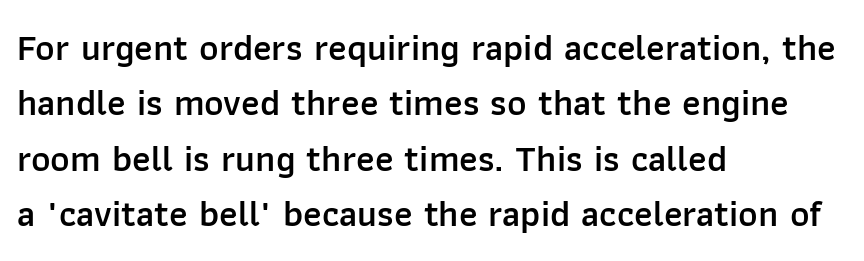
The image shows 37 px semibold sans-serif type, upright; set left-aligned, normal line spacing (1.5x), normal letter spacing, not underlined; low stroke contrast and a medium x-height.
